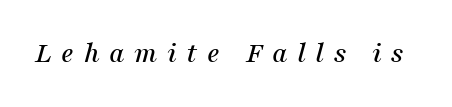
The letterforms stand isolated, each surrounded by extra space. Old-style or modern, the face here clearly has serifs. Words float on clear page, feet unadorned. Note the varied advance widths — an 'i' is clearly narrower than an 'm'.
